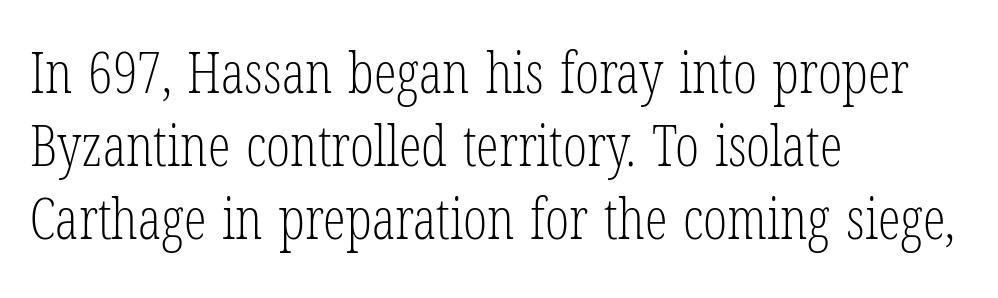
This is the regular roman posture of the typeface. Successive baselines arrive at the customary interval. Observe the ordinary spacing: letters are neighbours, not strangers. Letters have the restrained weight of plain body copy at most. This sample has the flowing, uneven cadence of proportional lettering. Each line starts at the same left margin while the right side varies.
